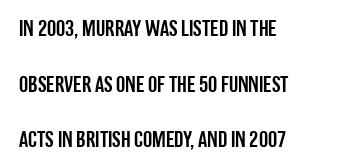
{"italic": "no", "underline": "no", "align": "left", "line_spacing": "loose", "line_spacing_ratio": 2.42, "letter_spacing": "normal", "letter_spacing_em": 0.0, "glyph_px": 23}
